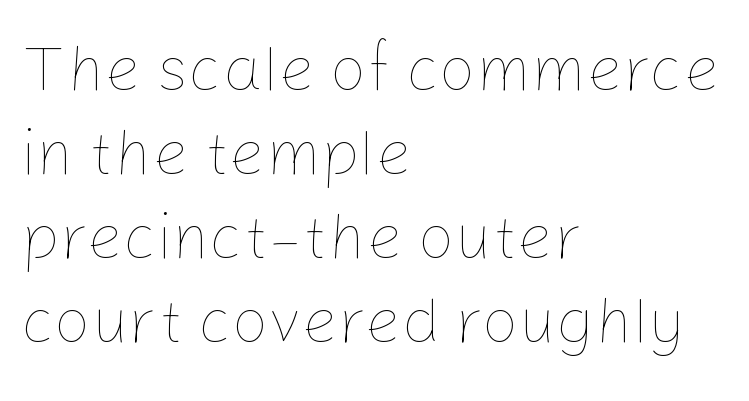
{"italic": "no", "bold": "no", "weight": "thin", "width": "normal", "stroke_contrast": "low", "x_height": "medium", "monospaced": "no", "underline": "no", "align": "left", "line_spacing": "normal", "line_spacing_ratio": 1.31, "letter_spacing": "normal", "letter_spacing_em": 0.0, "glyph_px": 64}
